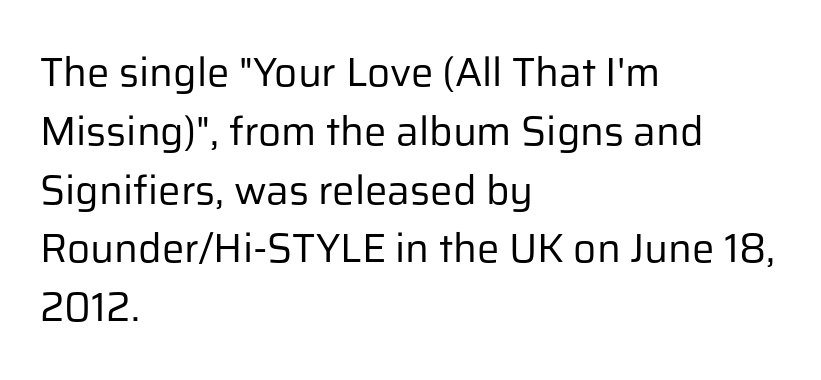
The image shows 40 px regular-weight sans-serif type, upright; set left-aligned, normal line spacing (1.47x), normal letter spacing, not underlined; low stroke contrast and a medium x-height.
